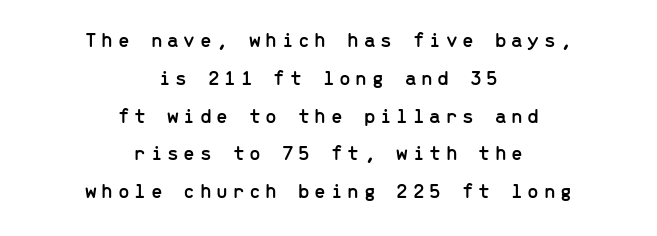
The face used here is rendered with a markedly widened letterfit. These lines were composed using upright roman letters. Underline: absent. Leftover space on each line is divided equally before and after the words.
